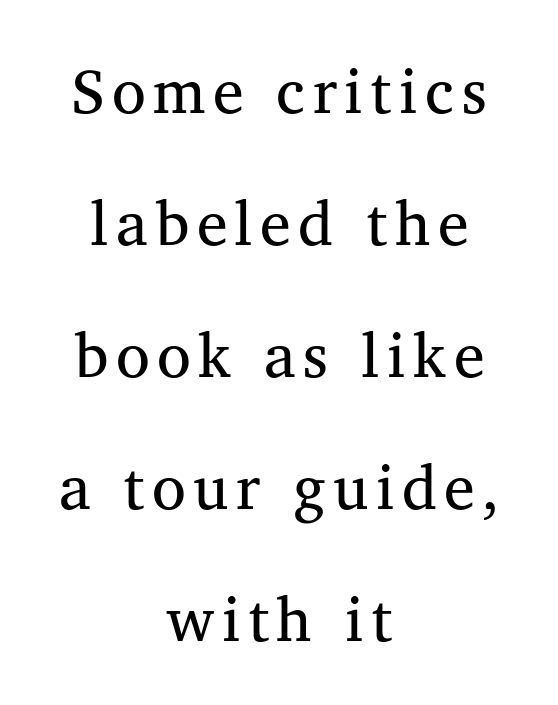
Q: Is the text bold? A: No.
Q: Is the text italic (slanted)? A: No, it is upright.
Q: Is the typeface a serif or a sans-serif typeface? A: Serif.
Q: Is the text underlined? A: No.
Q: How is the paragraph aligned? A: Centered.
Q: Is the spacing between lines tight, normal or loose? A: Loose.
Q: Width (condensed, normal, or wide)? A: Normal.
Q: Stroke contrast? A: Medium.
Q: x-height? A: Medium.
Q: Monospaced? A: No.
